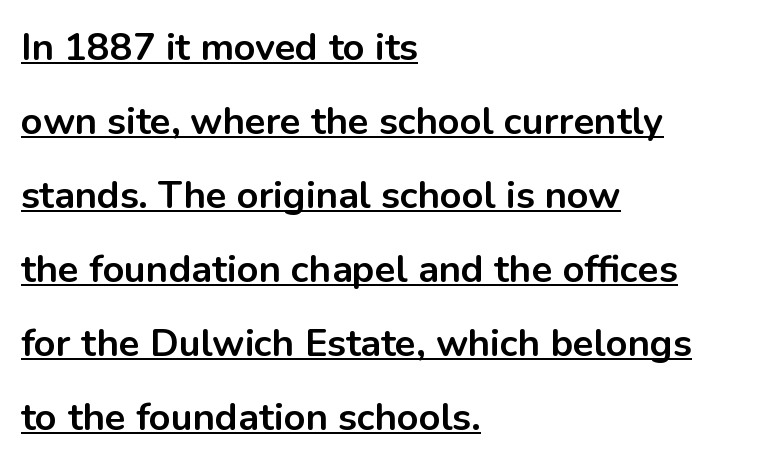
The image shows 38 px bold sans-serif type, upright; set left-aligned, loose line spacing (1.95x), normal letter spacing, underlined; low stroke contrast and a medium x-height.
